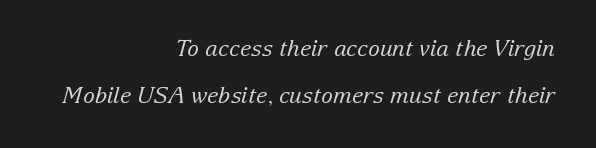
{"italic": "yes", "lean": "right", "slant_degrees": 15, "bold": "no", "underline": "no", "align": "right", "line_spacing": "loose", "line_spacing_ratio": 2.13, "letter_spacing": "normal", "letter_spacing_em": 0.0, "glyph_px": 22}
